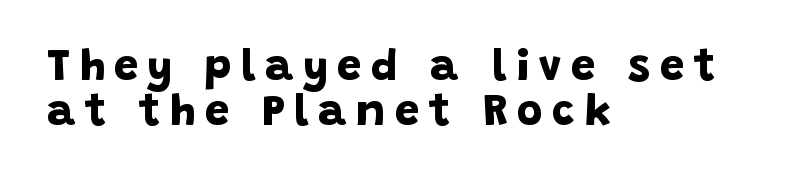
{"serif": "no", "bold": "yes", "weight": "bold", "width": "normal", "stroke_contrast": "low", "x_height": "large", "monospaced": "no", "underline": "no", "align": "left", "line_spacing": "tight", "line_spacing_ratio": 1.03, "letter_spacing": "wide", "letter_spacing_em": 0.22, "glyph_px": 44}
